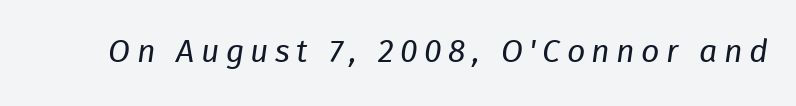
The image shows 32 px regular-weight type, italic (leaning right); set unusually wide letter spacing (+0.2 em), not underlined; low stroke contrast and a medium x-height.
